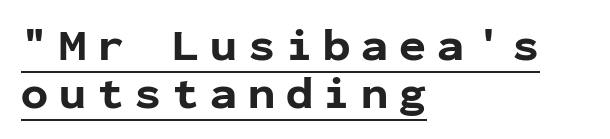
Q: Is the text bold? A: Yes.
Q: Is the text italic (slanted)? A: No, it is upright.
Q: Is the typeface a serif or a sans-serif typeface? A: Sans-serif.
Q: Is the text underlined? A: Yes.
Q: How is the paragraph aligned? A: Left-aligned.
Q: Is the spacing between letters normal or unusually wide? A: Unusually wide.
Q: Is the spacing between lines tight, normal or loose? A: Tight.
Q: Width (condensed, normal, or wide)? A: Normal.
Q: Stroke contrast? A: Low.
Q: x-height? A: Medium.
Q: Monospaced? A: Yes.
